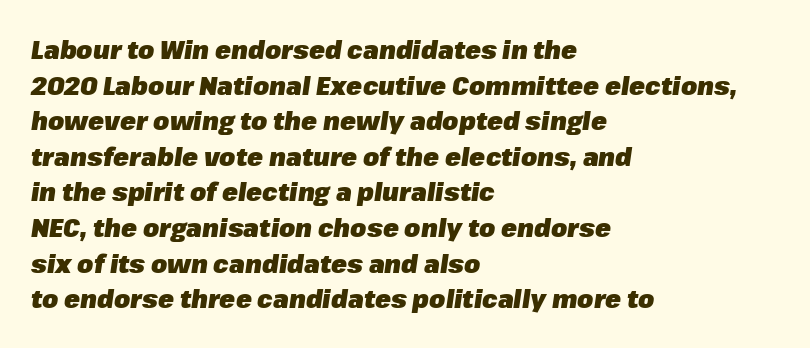
Q: Is the text bold? A: Yes.
Q: Is the text italic (slanted)? A: Yes, it leans right by about 8 degrees.
Q: Is the text underlined? A: No.
Q: How is the paragraph aligned? A: Left-aligned.
Q: Is the spacing between letters normal or unusually wide? A: Normal.
Q: Is the spacing between lines tight, normal or loose? A: Normal.
